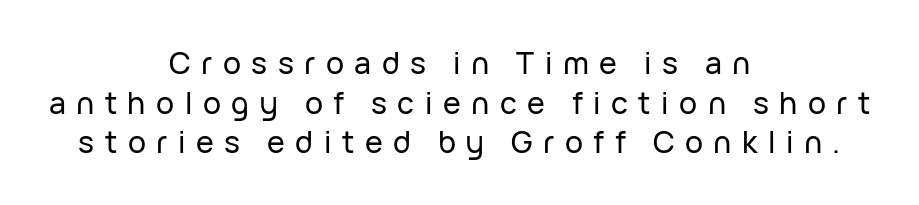
{"serif": "no", "italic": "no", "width": "normal", "stroke_contrast": "low", "x_height": "medium", "monospaced": "no", "underline": "no", "align": "center", "line_spacing": "normal", "line_spacing_ratio": 1.32, "letter_spacing": "wide", "letter_spacing_em": 0.35, "glyph_px": 30}
